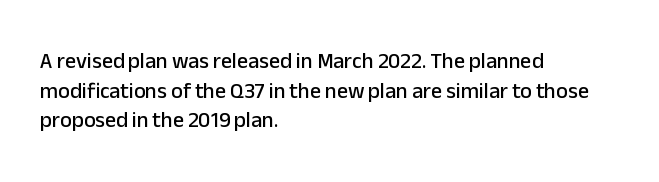
Q: Is the text italic (slanted)? A: No, it is upright.
Q: Is the text underlined? A: No.
Q: How is the paragraph aligned? A: Left-aligned.
Q: Is the spacing between letters normal or unusually wide? A: Normal.
Q: Is the spacing between lines tight, normal or loose? A: Normal.
